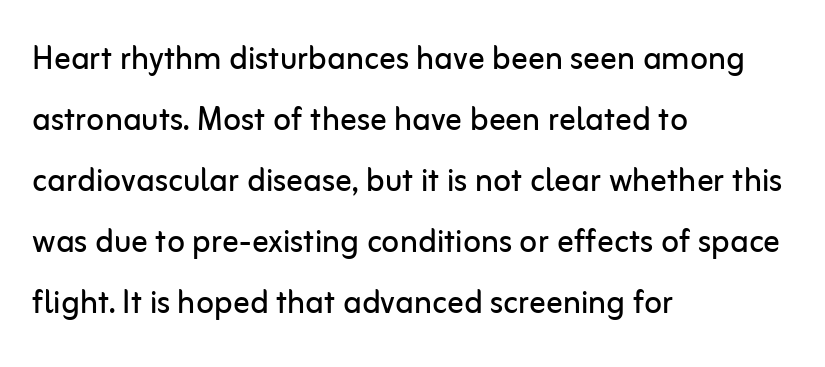
The image shows 41 px regular-weight sans-serif type, upright; set left-aligned, normal line spacing (1.49x), normal letter spacing, not underlined; low stroke contrast and a medium x-height.
